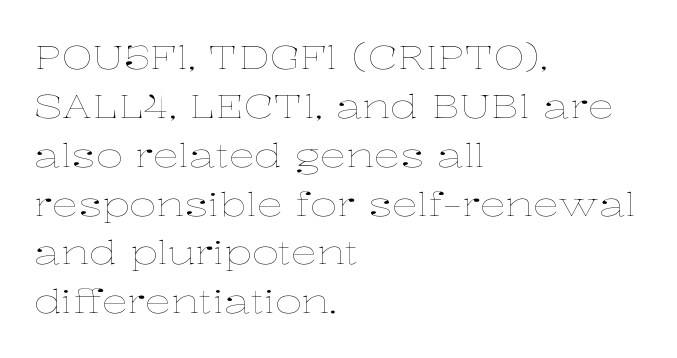
All the whitespace from short lines collects on the right. If you drew a line through each stem, it would be perfectly vertical. Tracking here is standard; glyphs follow each other at the usual distance. Regarding leading, the lines here are spaced in the standard way.
